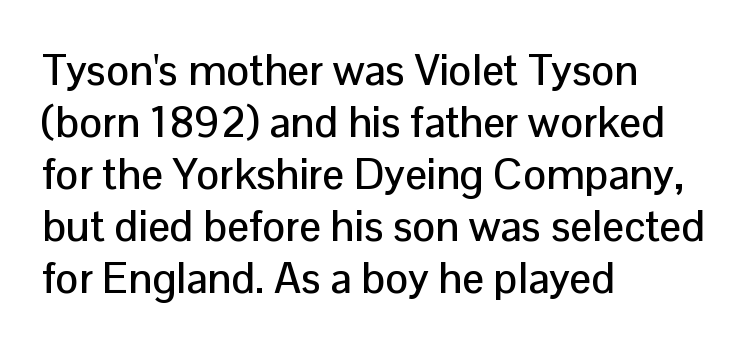
{"serif": "no", "italic": "no", "width": "normal", "stroke_contrast": "low", "x_height": "medium", "monospaced": "no", "underline": "no", "align": "left", "line_spacing_ratio": 1.21, "letter_spacing": "normal", "letter_spacing_em": 0.0, "glyph_px": 43}
